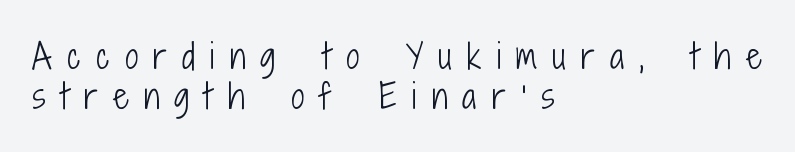
The image shows 33 px light, condensed sans-serif type, upright; set left-aligned, line spacing 1.2x, unusually wide letter spacing (+0.47 em), not underlined; low stroke contrast and a medium x-height.
